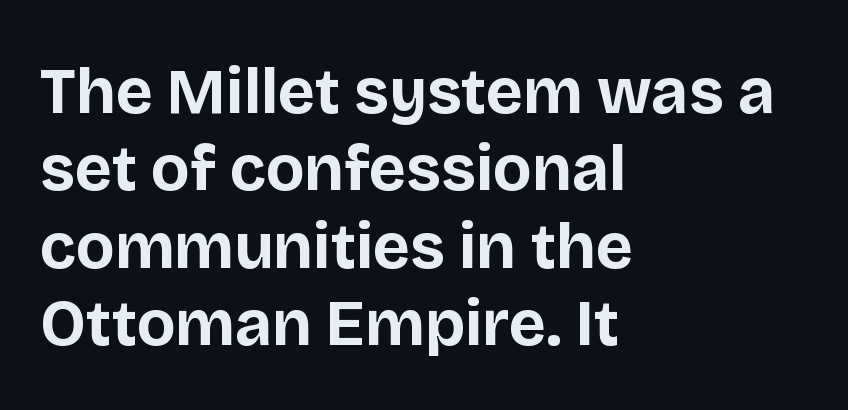
{"serif": "no", "italic": "no", "bold": "yes", "weight": "bold", "width": "normal", "stroke_contrast": "low", "x_height": "large", "monospaced": "no", "underline": "no", "align": "left", "line_spacing_ratio": 1.21, "letter_spacing": "normal", "letter_spacing_em": 0.0, "glyph_px": 64}
